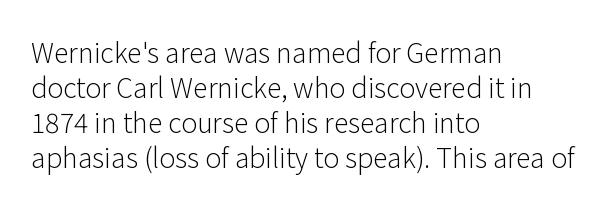
{"italic": "no", "bold": "no", "underline": "no", "align": "left", "line_spacing": "normal", "line_spacing_ratio": 1.3, "letter_spacing": "normal", "letter_spacing_em": 0.0, "glyph_px": 27}
